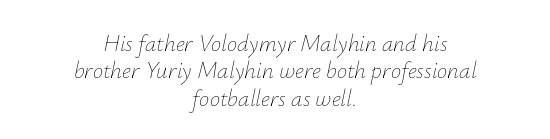
The image shows 23 px text type, italic (leaning right); set centered, line spacing 1.19x, normal letter spacing, not underlined.
